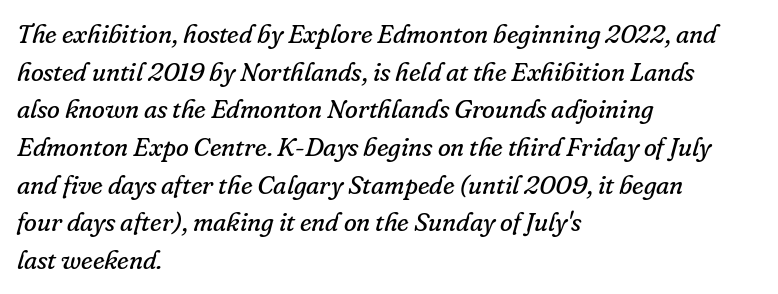
Any mark beneath the type? The region is blank. Leading: standard. Italic: yes, the glyphs are oblique. A light-to-regular cut is what we see here. Visually the block forms a straight wall on the left and a jagged coastline on the right.
